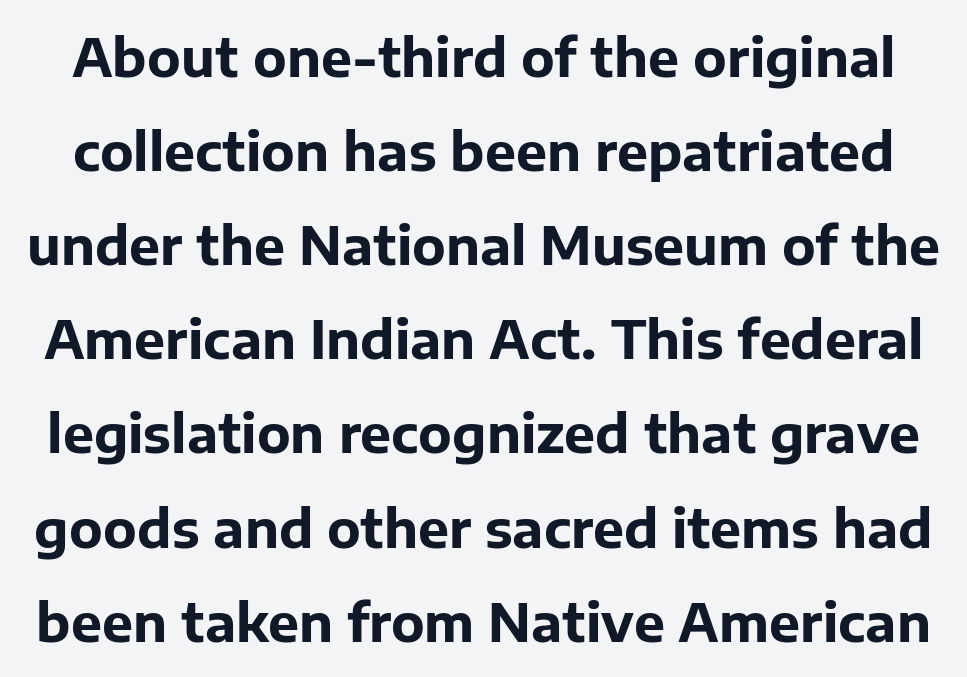
The image shows 52 px bold sans-serif type, upright; set line spacing 1.81x, normal letter spacing, not underlined; low stroke contrast and a medium x-height.
